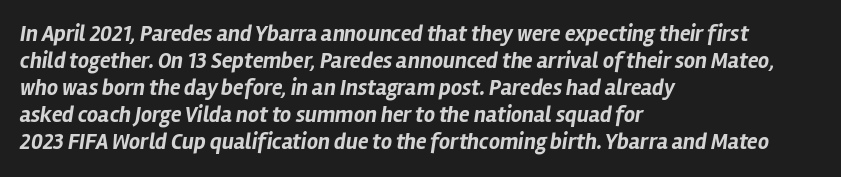
The image shows 22 px bold type, italic (leaning right); set left-aligned, line spacing 1.23x, normal letter spacing, not underlined.
